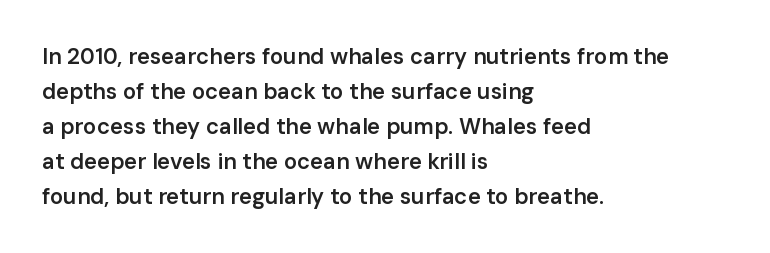
Q: Is the text bold? A: Semi-bold.
Q: Is the text italic (slanted)? A: No, it is upright.
Q: Is the text underlined? A: No.
Q: How is the paragraph aligned? A: Left-aligned.
Q: Is the spacing between letters normal or unusually wide? A: Normal.
Q: Is the spacing between lines tight, normal or loose? A: Normal.
